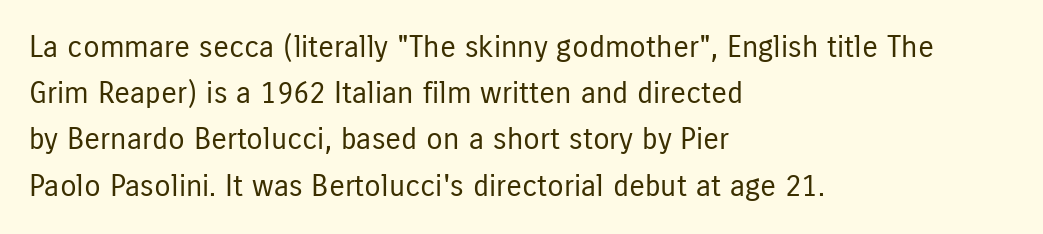
Q: Is the text bold? A: No.
Q: Is the text italic (slanted)? A: No, it is upright.
Q: Is the typeface a serif or a sans-serif typeface? A: Sans-serif.
Q: Is the text underlined? A: No.
Q: How is the paragraph aligned? A: Left-aligned.
Q: Is the spacing between letters normal or unusually wide? A: Normal.
Q: Is the spacing between lines tight, normal or loose? A: Normal.
Q: Width (condensed, normal, or wide)? A: Condensed.
Q: Stroke contrast? A: Low.
Q: x-height? A: Medium.
Q: Monospaced? A: No.
